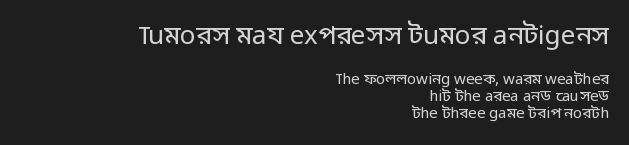
Italic? Not at all — the glyphs are vertical. Compared with a typical body face, this is equally light or lighter still. The face used here appears at its bigger size in the upper chunk. The lines are packed closely together with very little leading.
